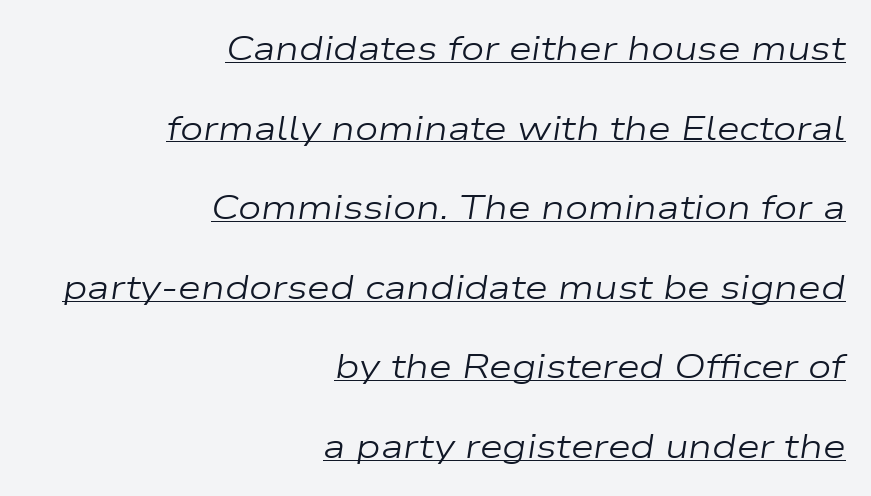
Whoever set this chose breathing room over compactness in the vertical rhythm. Line ends are locked; line starts wander. Is there an underline? Yes — a line sits under the letters. The letters look calm and open, with moderate or lighter stems. A typesetter would mark this as italic. Here the designer chose a conventional face with non-uniform glyph widths.
